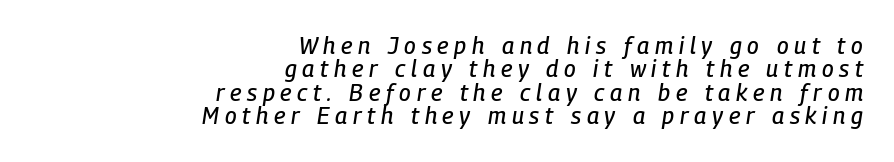
Summary of vertical rhythm: compact, with narrow interline spacing. Compared with a flush-left layout, this one pins lines to the opposite, right side. There is plenty of visible air inserted between adjacent glyphs. Is the type slanted? Yes — the strokes lean at a clear angle. Bare-footed words on every line.
